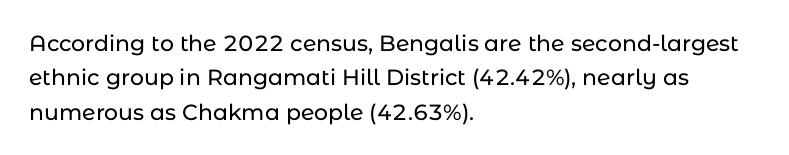
The image shows 22 px text type, upright; set left-aligned, normal line spacing (1.56x), normal letter spacing, not underlined.
